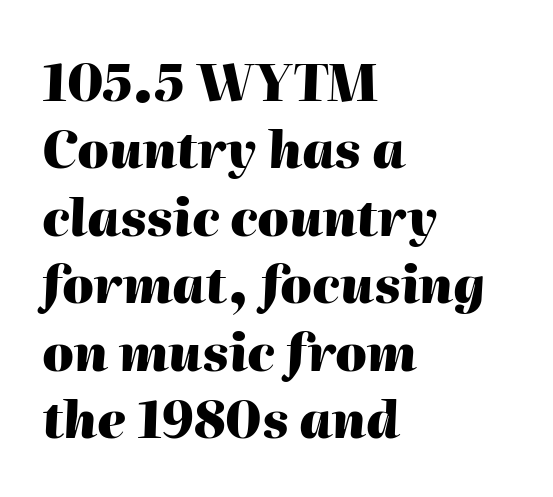
The image shows 50 px heavy type, italic (leaning right); set left-aligned, normal line spacing (1.35x), normal letter spacing, not underlined; high stroke contrast and a medium x-height.
